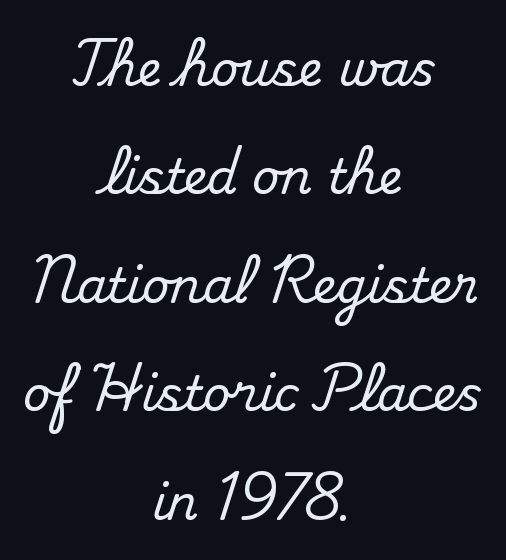
The image shows 48 px serif type; set centered, loose line spacing (2.26x), normal letter spacing, not underlined; medium stroke contrast and a small x-height.
